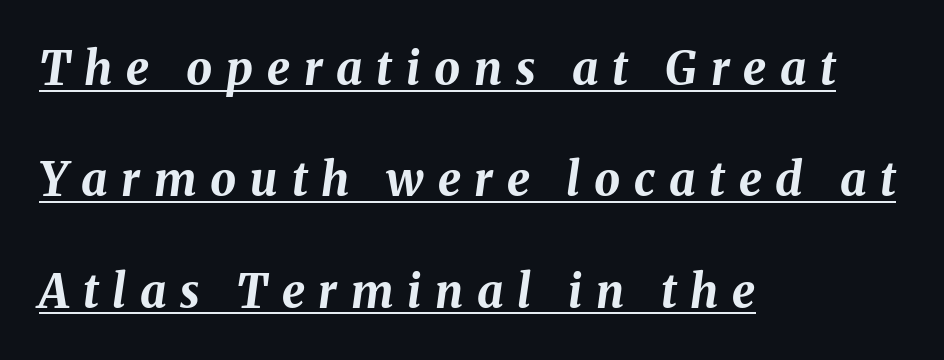
The image shows 46 px bold type, italic (leaning right); set left-aligned, loose line spacing (2.42x), unusually wide letter spacing (+0.3 em), underlined; medium stroke contrast and a medium x-height.
